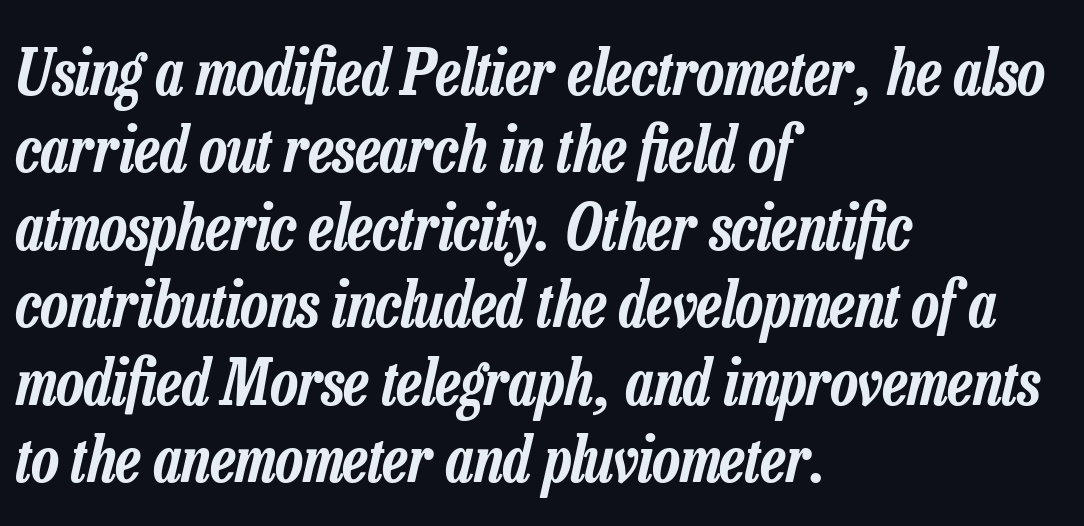
Proportional: the letters do not fall into vertical columns. No word sits above an underline. Caption: multi-line text, flush left, ragged right. Characters follow at the spacing the type designer built in. Is the type slanted? Yes — the strokes lean at a clear angle.
